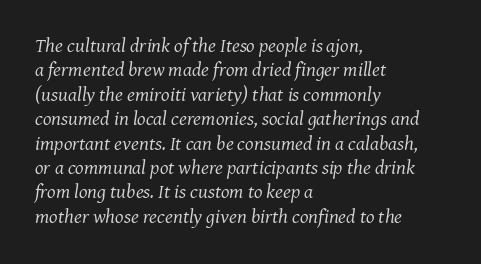
{"italic": "yes", "lean": "right", "slant_degrees": 7, "bold": "no", "underline": "no", "align": "left", "line_spacing_ratio": 1.22, "letter_spacing": "normal", "letter_spacing_em": 0.0, "glyph_px": 20}
